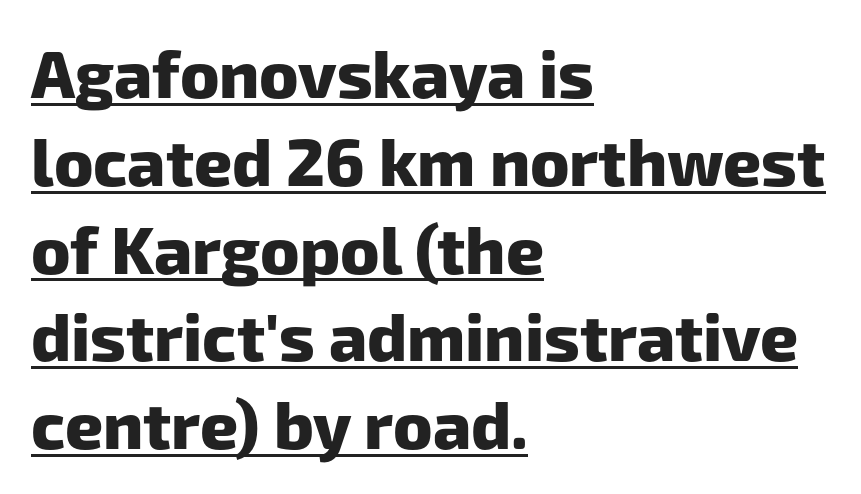
Q: Is the text bold? A: Yes.
Q: Is the typeface a serif or a sans-serif typeface? A: Sans-serif.
Q: Is the text underlined? A: Yes.
Q: How is the paragraph aligned? A: Left-aligned.
Q: Is the spacing between letters normal or unusually wide? A: Normal.
Q: Is the spacing between lines tight, normal or loose? A: Normal.
Q: Width (condensed, normal, or wide)? A: Normal.
Q: Stroke contrast? A: Low.
Q: x-height? A: Medium.
Q: Monospaced? A: No.
